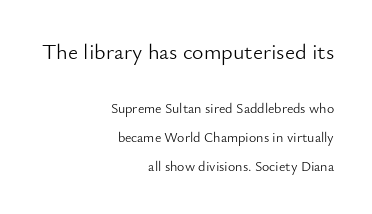
{"italic": "no", "bold": "no", "underline": "no", "align": "right", "line_spacing": "loose", "line_spacing_ratio": 2.04, "letter_spacing": "normal", "letter_spacing_em": 0.0, "larger_block": "first", "size_ratio": 1.57, "glyph_px": 22}
